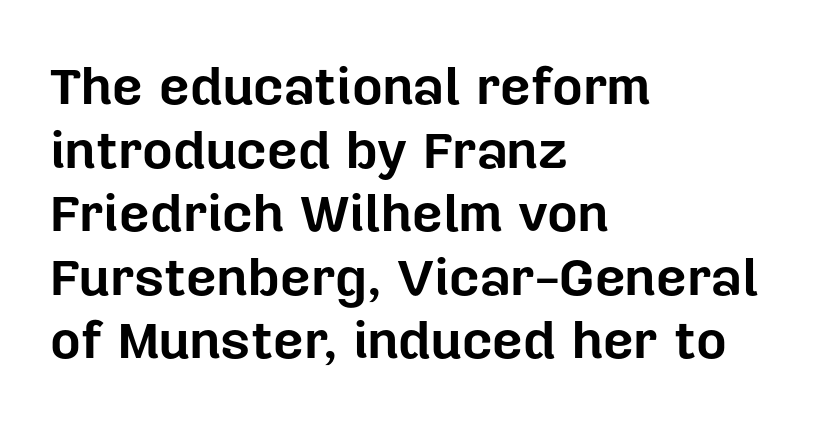
Weight check: bold — yes, fully. The font family rendered here belongs to the sans-serif group. Default kerning and tracking; the words read as compact shapes. Left-aligned paragraph, ragged on the right. The strip under each line holds only bare page.
